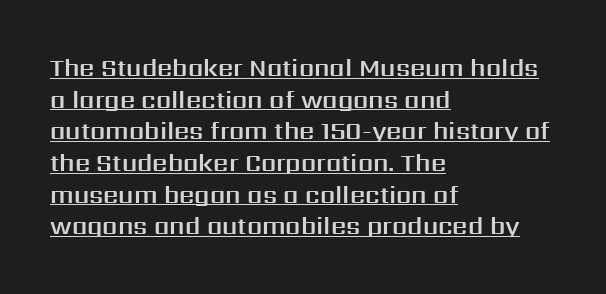
The image shows 24 px text type, upright; set left-aligned, normal line spacing (1.32x), normal letter spacing, underlined.
